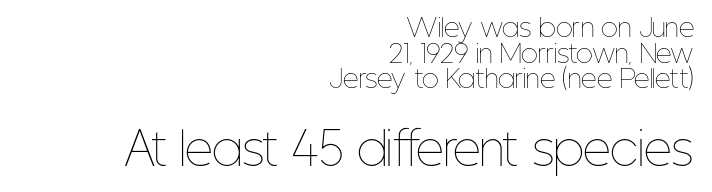
Q: Is the text bold? A: No.
Q: Is the text italic (slanted)? A: No, it is upright.
Q: Is the text underlined? A: No.
Q: How is the paragraph aligned? A: Right-aligned.
Q: Is the spacing between letters normal or unusually wide? A: Normal.
Q: Is the spacing between lines tight, normal or loose? A: Tight.
Q: Which block of text is set in a larger size, the first (top) or the second (bottom)? A: The second (bottom) one.
Q: Width (condensed, normal, or wide)? A: Condensed.
Q: Stroke contrast? A: Low.
Q: x-height? A: Medium.
Q: Monospaced? A: No.
